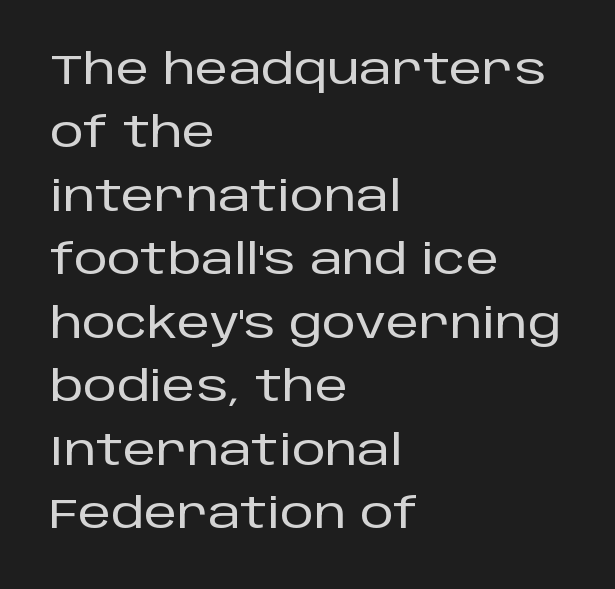
Honestly, the row spacing looks completely unremarkable. The gaps between neighbouring characters are ordinary and unremarkable. A typesetter would mark this as roman, not italic. The passage is arranged the way most books set body copy — flush left. This rendering features lettering with no underline. The type family on display is of the sans-serif kind.
